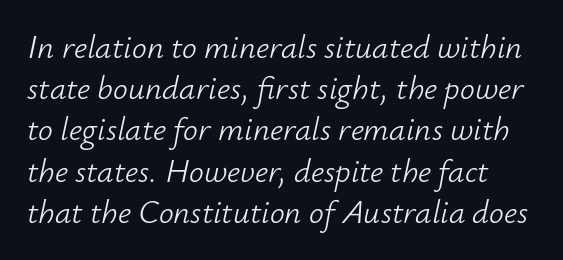
The image shows 33 px light type, italic (leaning right); set normal line spacing (1.25x), normal letter spacing, not underlined; low stroke contrast and a small x-height.
